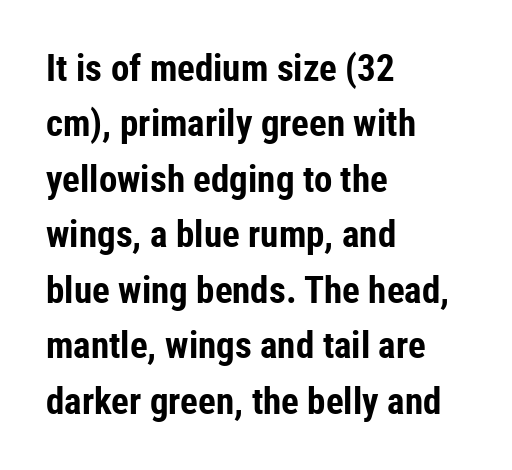
{"serif": "no", "italic": "no", "bold": "yes", "weight": "bold", "width": "condensed", "stroke_contrast": "low", "x_height": "medium", "monospaced": "no", "underline": "no", "align": "left", "line_spacing": "normal", "line_spacing_ratio": 1.5, "letter_spacing": "normal", "letter_spacing_em": 0.0, "glyph_px": 37}
